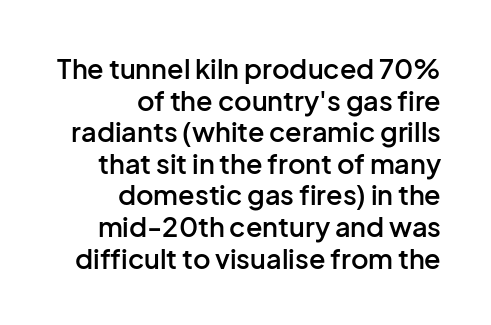
There is no visible air inserted between adjacent glyphs. This is the in-between weight designers call semibold or demi. Underline: absent. The font's upright variant was chosen for this text.
